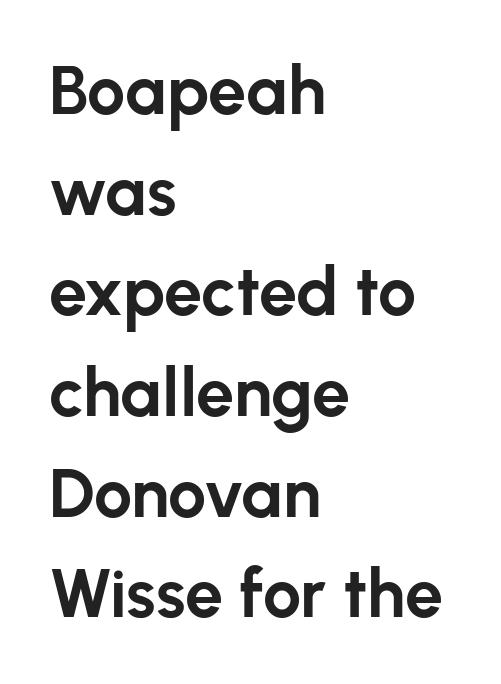
Q: Is the text bold? A: Yes.
Q: Is the text italic (slanted)? A: No, it is upright.
Q: Is the typeface a serif or a sans-serif typeface? A: Sans-serif.
Q: Is the text underlined? A: No.
Q: How is the paragraph aligned? A: Left-aligned.
Q: Is the spacing between letters normal or unusually wide? A: Normal.
Q: Is the spacing between lines tight, normal or loose? A: Normal.
Q: Width (condensed, normal, or wide)? A: Normal.
Q: Stroke contrast? A: Low.
Q: x-height? A: Medium.
Q: Monospaced? A: No.
